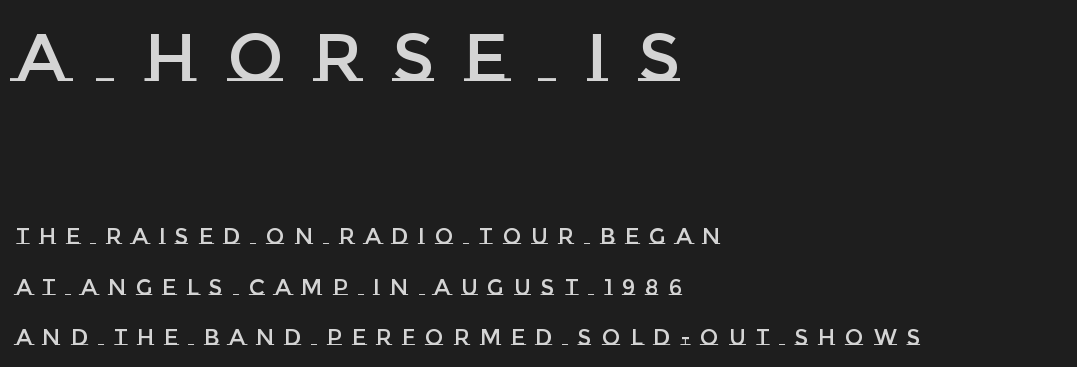
{"italic": "no", "width": "normal", "stroke_contrast": "low", "x_height": "large", "monospaced": "no", "underline": "no", "align": "left", "line_spacing": "loose", "line_spacing_ratio": 2.28, "letter_spacing": "wide", "letter_spacing_em": 0.45, "larger_block": "first", "size_ratio": 3.05, "glyph_px": 67}
